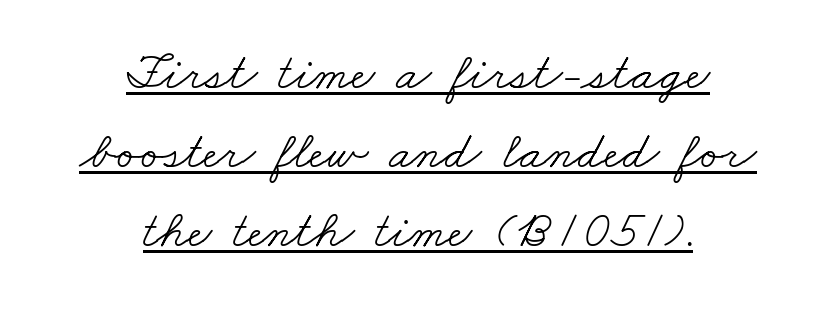
Q: Is the text bold? A: No.
Q: Is the typeface a serif or a sans-serif typeface? A: Serif.
Q: Is the text underlined? A: Yes.
Q: How is the paragraph aligned? A: Centered.
Q: Is the spacing between letters normal or unusually wide? A: Normal.
Q: Is the spacing between lines tight, normal or loose? A: Normal.
Q: Width (condensed, normal, or wide)? A: Wide.
Q: Stroke contrast? A: Low.
Q: x-height? A: Small.
Q: Monospaced? A: No.
